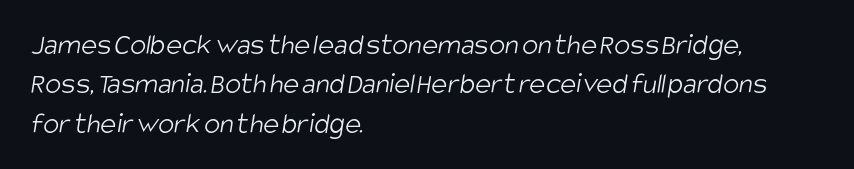
You could not count columns in this text — the font is proportionally spaced. Evenly set lines give the paragraph a standard silhouette. Vertical stems look standard width or narrower in stroke. Note: no serifs on the glyphs.
